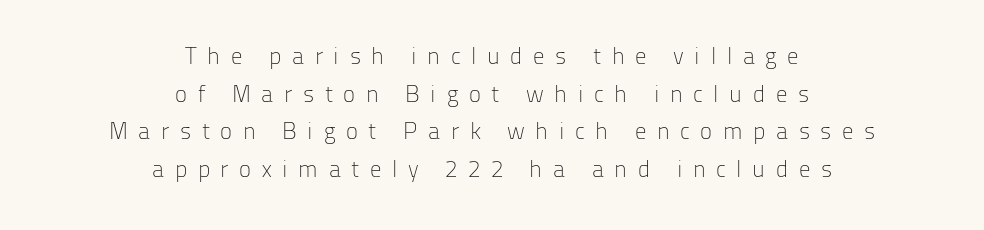
The designer left line spacing at the default. Neither beginnings nor endings align; midpoints do. Posture: vertical. The zone under the glyphs is completely vacant.
